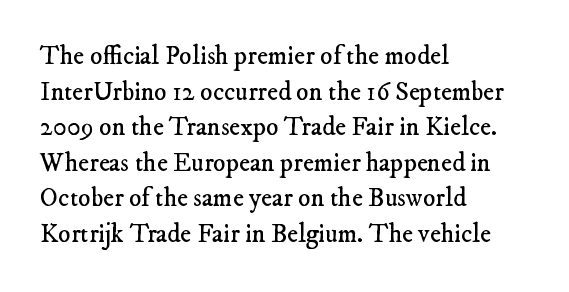
{"bold": "no", "underline": "no", "align": "left", "line_spacing": "normal", "line_spacing_ratio": 1.37, "letter_spacing": "normal", "letter_spacing_em": 0.0, "glyph_px": 26}
